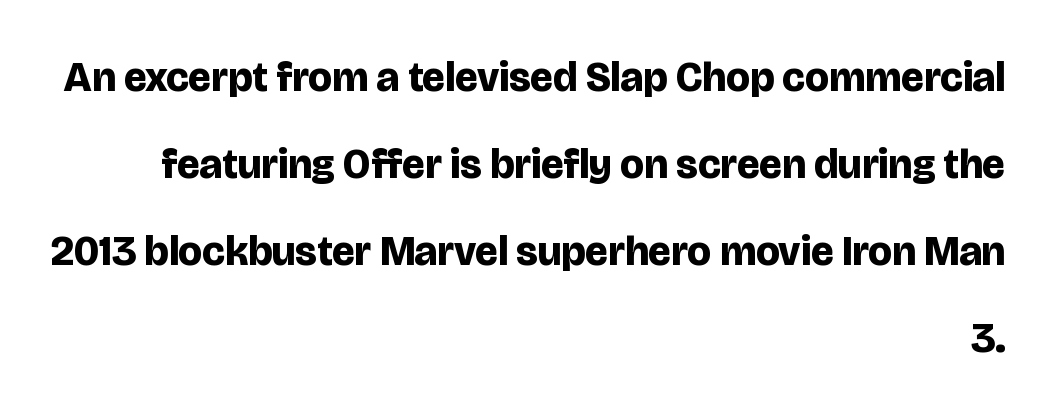
Each word holds together tightly as a unit, with standard inter-letter gaps. Airy leading. Each line ends at the same right margin while the left side varies. On the weight axis this lands at bold, roughly 700. Upright lettering throughout. Note the varied advance widths — an 'i' is clearly narrower than an 'm'.
